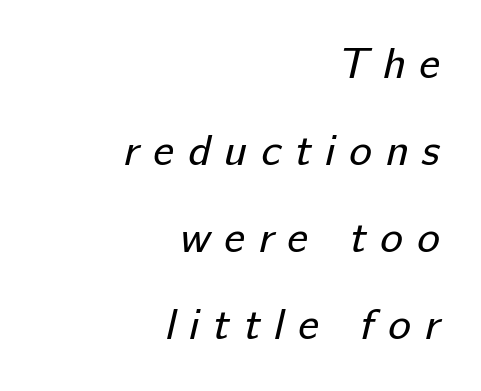
Q: Is the text bold? A: No.
Q: Is the typeface a serif or a sans-serif typeface? A: Sans-serif.
Q: Is the text underlined? A: No.
Q: How is the paragraph aligned? A: Right-aligned.
Q: Is the spacing between letters normal or unusually wide? A: Unusually wide.
Q: Is the spacing between lines tight, normal or loose? A: Loose.
Q: Width (condensed, normal, or wide)? A: Normal.
Q: Stroke contrast? A: Low.
Q: x-height? A: Medium.
Q: Monospaced? A: No.
